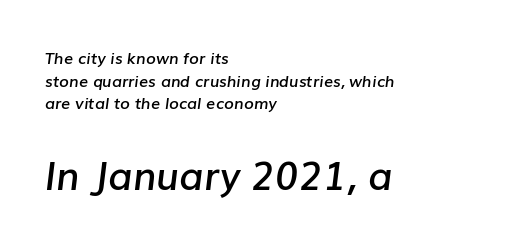
The image shows 39 px semibold type, italic (leaning right); set left-aligned, normal line spacing (1.42x), normal letter spacing, not underlined; the second (bottom) block is 2.44x larger; low stroke contrast and a medium x-height.
